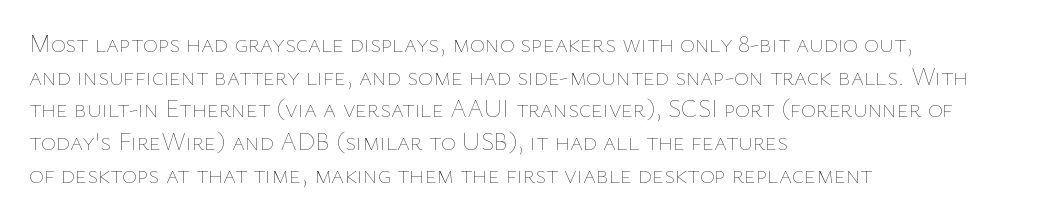
{"italic": "no", "bold": "no", "underline": "no", "align": "left", "line_spacing": "normal", "line_spacing_ratio": 1.31, "letter_spacing": "normal", "letter_spacing_em": 0.0, "glyph_px": 25}
